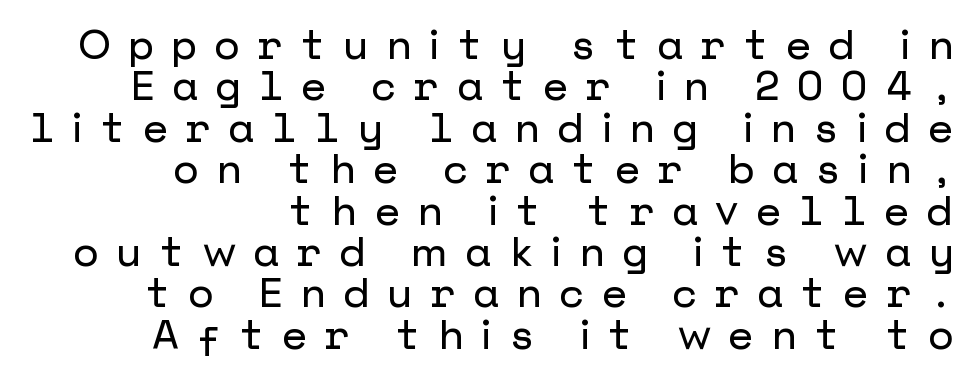
{"serif": "no", "italic": "no", "width": "normal", "stroke_contrast": "low", "x_height": "medium", "underline": "no", "align": "right", "line_spacing": "tight", "line_spacing_ratio": 1.01, "letter_spacing": "wide", "letter_spacing_em": 0.43, "glyph_px": 41}
